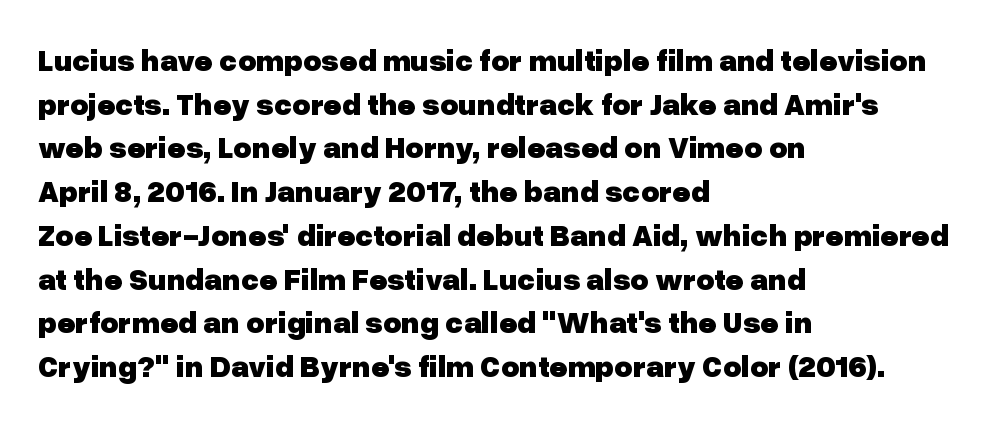
{"serif": "no", "italic": "no", "bold": "yes", "weight": "heavy", "width": "normal", "stroke_contrast": "low", "x_height": "medium", "monospaced": "no", "underline": "no", "align": "left", "line_spacing": "normal", "line_spacing_ratio": 1.41, "letter_spacing": "normal", "letter_spacing_em": 0.0, "glyph_px": 31}
